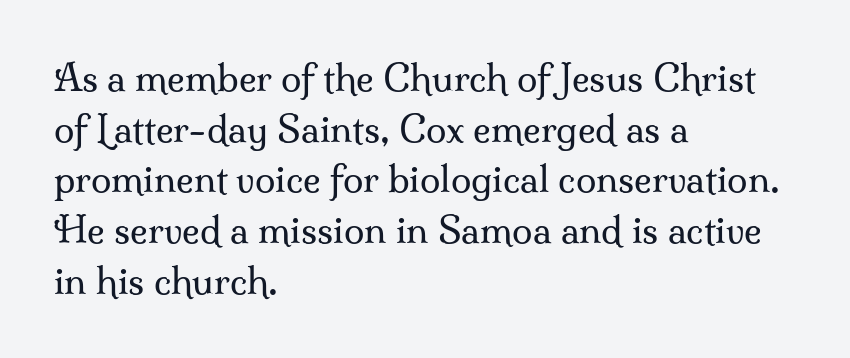
The image shows 37 px regular-weight serif type, upright; set left-aligned, normal line spacing (1.37x), normal letter spacing, not underlined; medium stroke contrast and a small x-height.
